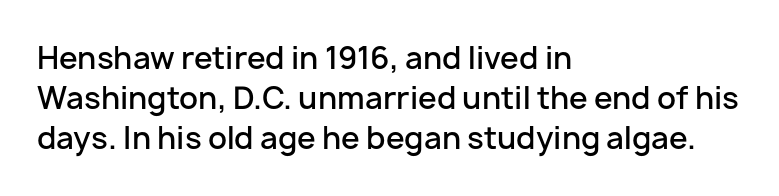
{"serif": "no", "italic": "no", "bold": "semi", "weight": "semibold", "width": "normal", "stroke_contrast": "low", "x_height": "medium", "monospaced": "no", "underline": "no", "align": "left", "line_spacing": "normal", "line_spacing_ratio": 1.33, "letter_spacing": "normal", "letter_spacing_em": 0.0, "glyph_px": 30}
